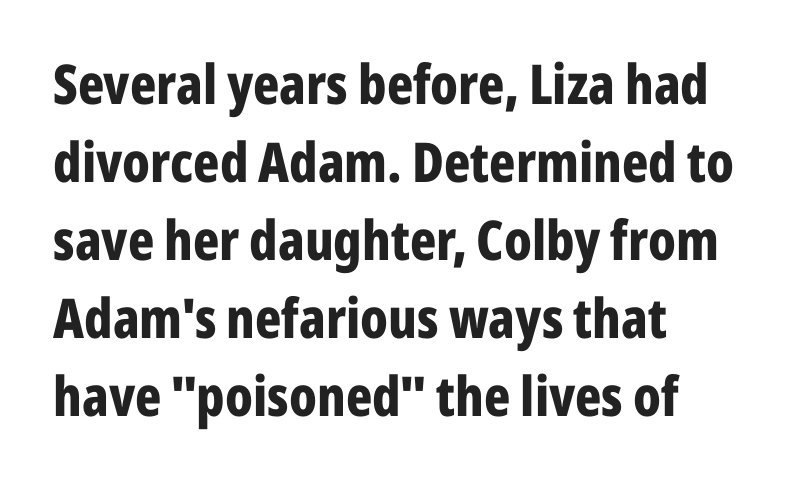
Q: Is the text bold? A: Yes.
Q: Is the text italic (slanted)? A: No, it is upright.
Q: Is the typeface a serif or a sans-serif typeface? A: Sans-serif.
Q: Is the text underlined? A: No.
Q: How is the paragraph aligned? A: Left-aligned.
Q: Is the spacing between letters normal or unusually wide? A: Normal.
Q: Is the spacing between lines tight, normal or loose? A: Normal.
Q: Width (condensed, normal, or wide)? A: Condensed.
Q: Stroke contrast? A: Low.
Q: x-height? A: Medium.
Q: Monospaced? A: No.
